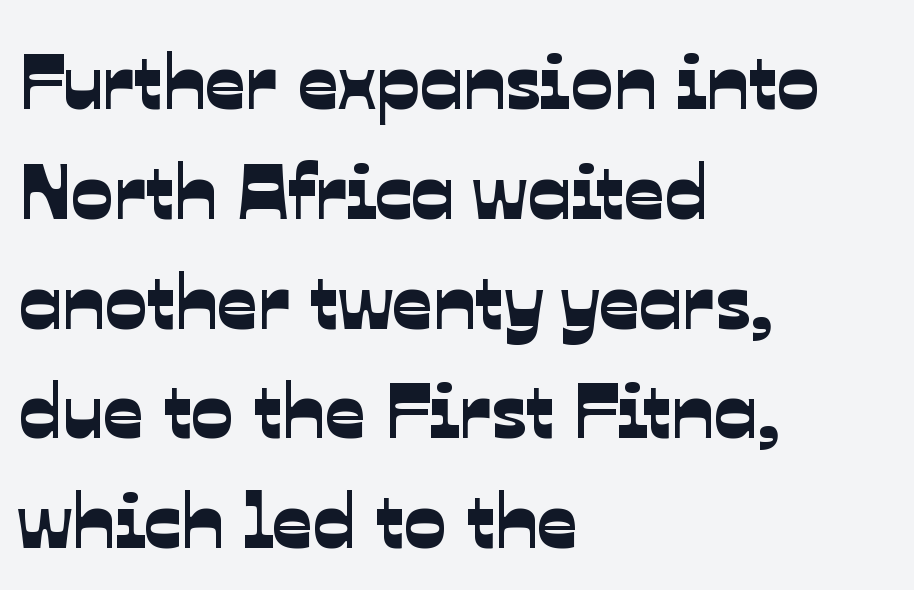
Decoration check: the copy has no underline. Horizontal alignment here is leftward, the default for most running prose. There is no visible air inserted between adjacent glyphs. Note: no serifs on the glyphs. This sample keeps an unexceptional amount of space between lines.
